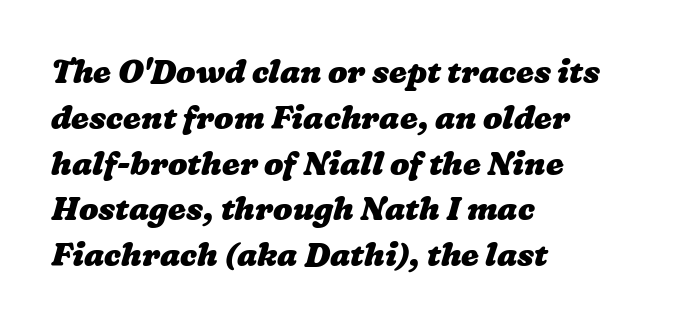
Q: Is the text bold? A: Yes.
Q: Is the text underlined? A: No.
Q: How is the paragraph aligned? A: Left-aligned.
Q: Is the spacing between letters normal or unusually wide? A: Normal.
Q: Is the spacing between lines tight, normal or loose? A: Normal.
Q: Width (condensed, normal, or wide)? A: Wide.
Q: Stroke contrast? A: Low.
Q: x-height? A: Medium.
Q: Monospaced? A: No.
